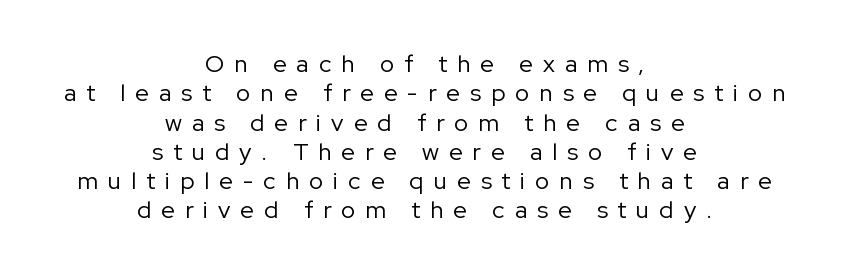
Q: Is the text bold? A: No.
Q: Is the text italic (slanted)? A: No, it is upright.
Q: Is the text underlined? A: No.
Q: How is the paragraph aligned? A: Centered.
Q: Is the spacing between letters normal or unusually wide? A: Unusually wide.
